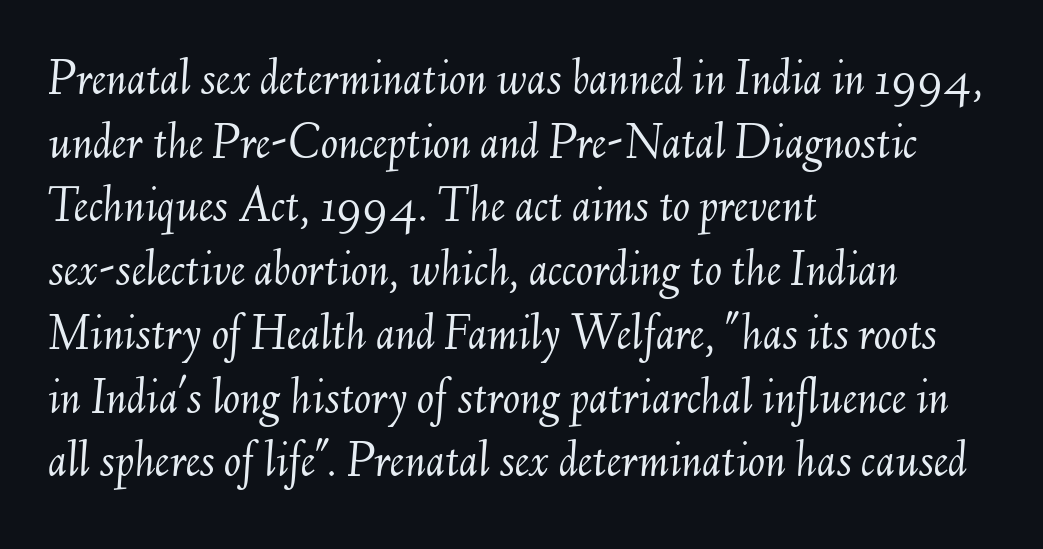
The image shows 51 px light type, italic (leaning right); set left-aligned, normal line spacing (1.25x), normal letter spacing, not underlined; medium stroke contrast and a small x-height.
